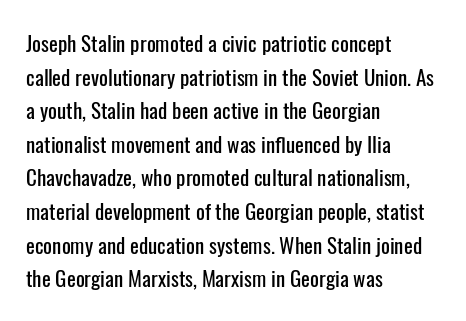
Between one letter and the next there's only the usual sliver of space. The baseline area is clear. Vertically, the passage feels balanced, rows spaced as you'd expect. This sample is left-justified, so line endings fall wherever the words run out.
